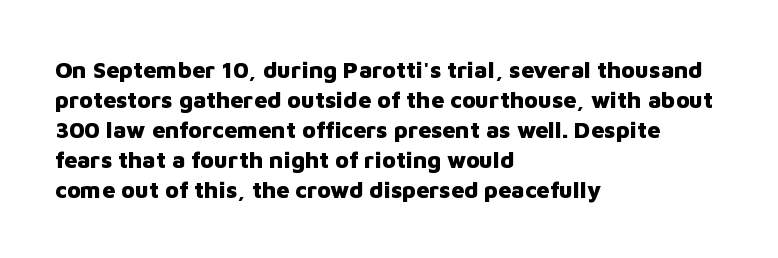
The image shows 23 px bold type, upright; set left-aligned, normal line spacing (1.3x), normal letter spacing, not underlined.
